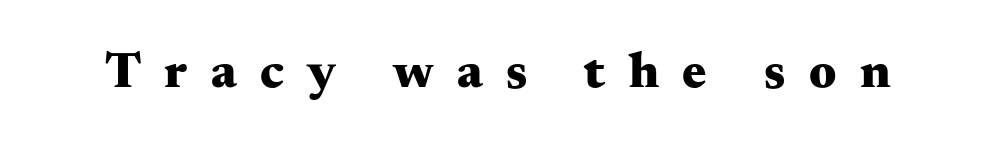
The image shows 51 px heavy, wide serif type, upright; set unusually wide letter spacing (+0.46 em), not underlined; medium stroke contrast and a small x-height.
